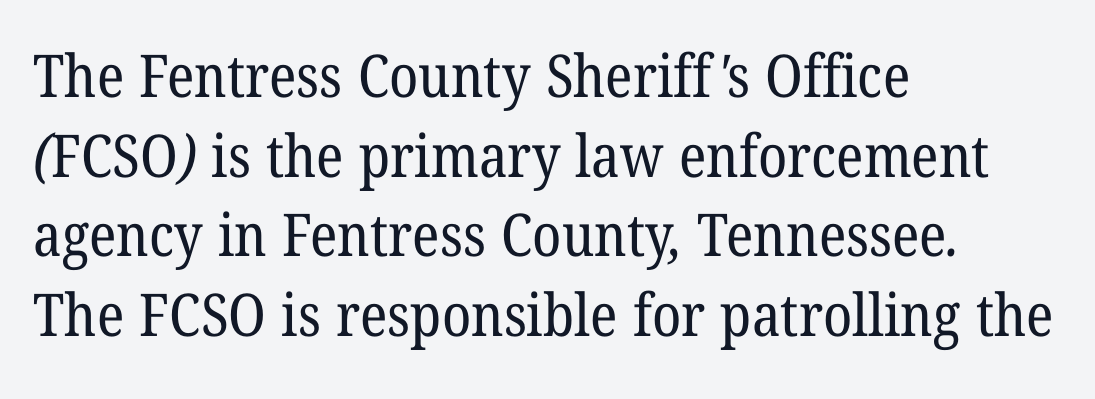
You could not count columns in this text — the font is proportionally spaced. The block of text has a typical density, with ordinary space between rows. This rendering uses left alignment, leaving the right contour irregular. Tracking here is standard; glyphs follow each other at the usual distance. The strip under each line holds only bare page. Nothing heavy about these letters — not bold at all.
